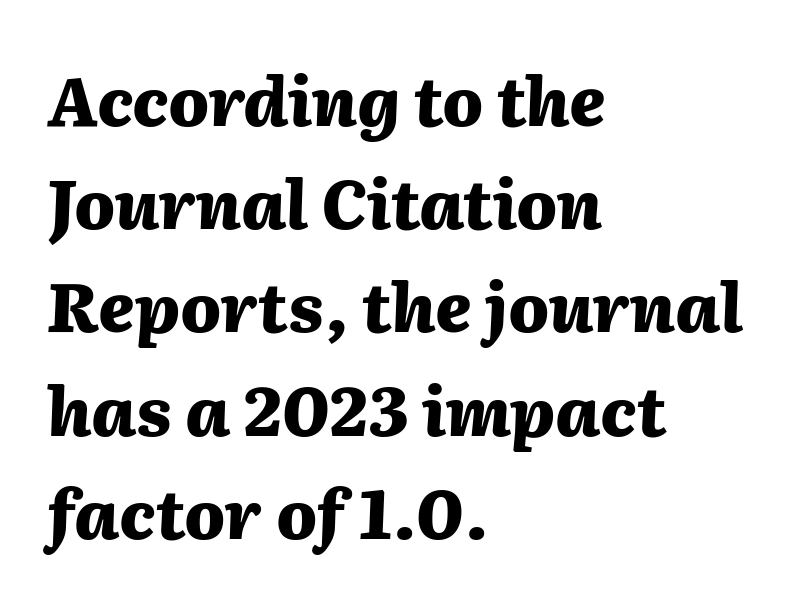
Caption: multi-line text, flush left, ragged right. This is heavy type, rendered in bold. In terms of letterspacing, this is plain default setting. The vertical gap from one line to the next is medium. Has an underline been added? It has not. Each letter keeps its own natural width here, so spacing adapts to shape.
